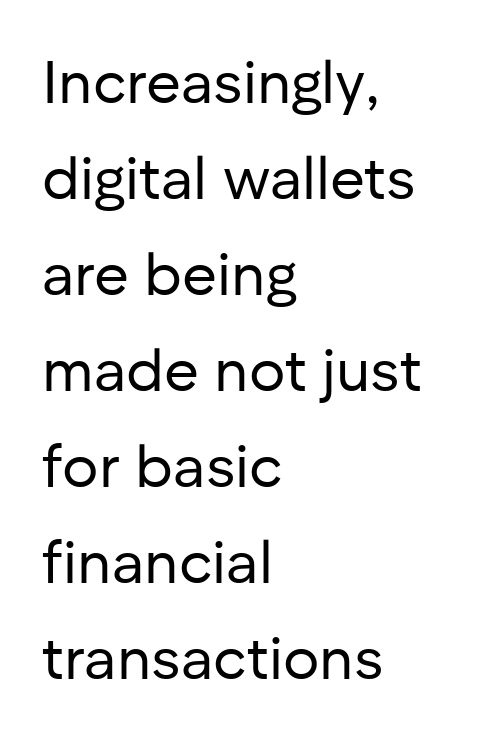
{"serif": "no", "italic": "no", "bold": "no", "weight": "regular", "width": "normal", "stroke_contrast": "low", "x_height": "medium", "monospaced": "no", "underline": "no", "align": "left", "line_spacing": "normal", "line_spacing_ratio": 1.6, "letter_spacing": "normal", "letter_spacing_em": 0.0, "glyph_px": 60}
